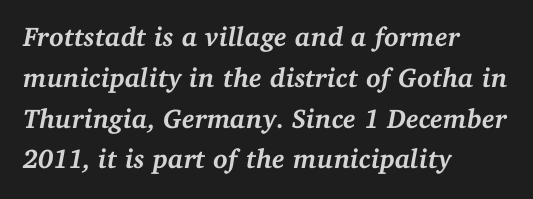
Q: Is the text bold? A: Yes.
Q: Is the text italic (slanted)? A: Yes, it leans right by about 11 degrees.
Q: Is the text underlined? A: No.
Q: How is the paragraph aligned? A: Left-aligned.
Q: Is the spacing between letters normal or unusually wide? A: Normal.
Q: Is the spacing between lines tight, normal or loose? A: Normal.
